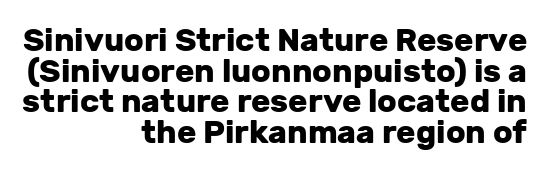
{"serif": "no", "italic": "no", "bold": "yes", "weight": "heavy", "width": "normal", "stroke_contrast": "low", "x_height": "medium", "monospaced": "no", "underline": "no", "align": "right", "line_spacing": "tight", "line_spacing_ratio": 0.96, "letter_spacing": "normal", "letter_spacing_em": 0.0, "glyph_px": 32}
